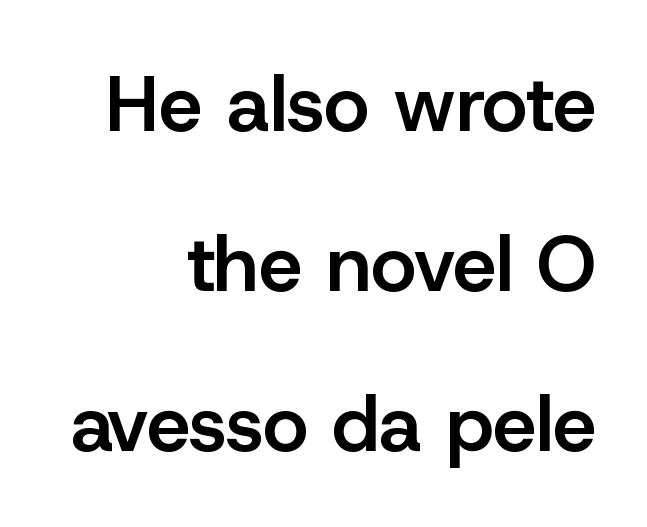
{"serif": "no", "italic": "no", "bold": "semi", "weight": "semibold", "width": "normal", "stroke_contrast": "low", "x_height": "medium", "monospaced": "no", "underline": "no", "align": "right", "line_spacing": "loose", "line_spacing_ratio": 2.05, "letter_spacing": "normal", "letter_spacing_em": 0.0, "glyph_px": 78}
